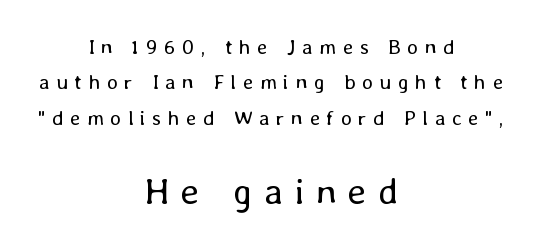
{"italic": "no", "bold": "no", "weight": "regular", "width": "normal", "stroke_contrast": "low", "x_height": "medium", "monospaced": "no", "underline": "no", "align": "center", "line_spacing": "normal", "line_spacing_ratio": 1.68, "letter_spacing": "wide", "letter_spacing_em": 0.31, "larger_block": "second", "size_ratio": 1.76, "glyph_px": 37}
